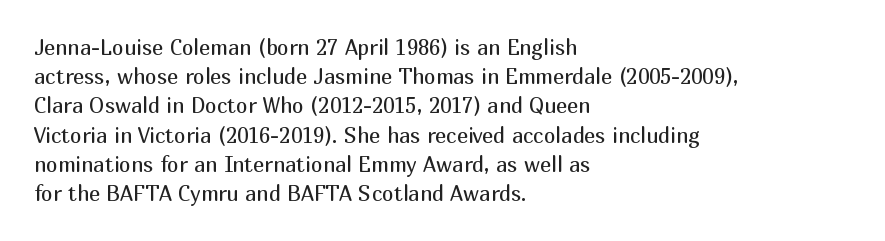
{"italic": "no", "bold": "no", "underline": "no", "align": "left", "line_spacing": "normal", "line_spacing_ratio": 1.39, "letter_spacing": "normal", "letter_spacing_em": 0.0, "glyph_px": 21}
